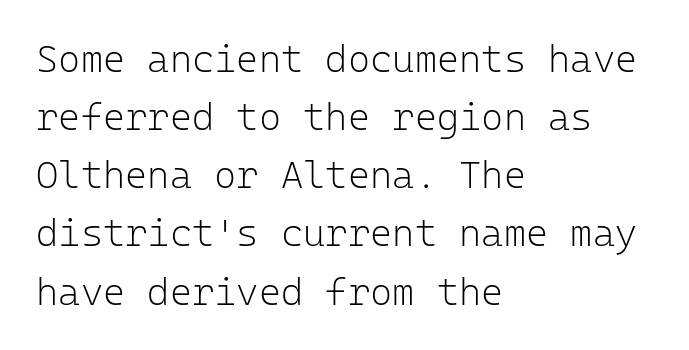
The image shows 38 px light sans-serif type, upright, monospaced; set left-aligned, normal line spacing (1.53x), normal letter spacing, not underlined; low stroke contrast and a medium x-height.
